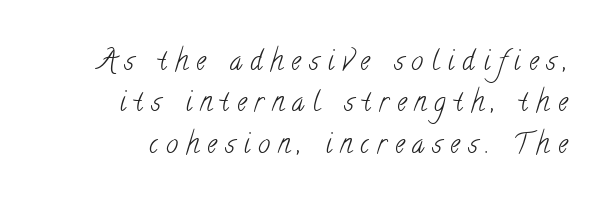
Q: Is the text bold? A: No.
Q: Is the text underlined? A: No.
Q: Is the spacing between letters normal or unusually wide? A: Unusually wide.
Q: Is the spacing between lines tight, normal or loose? A: Normal.
